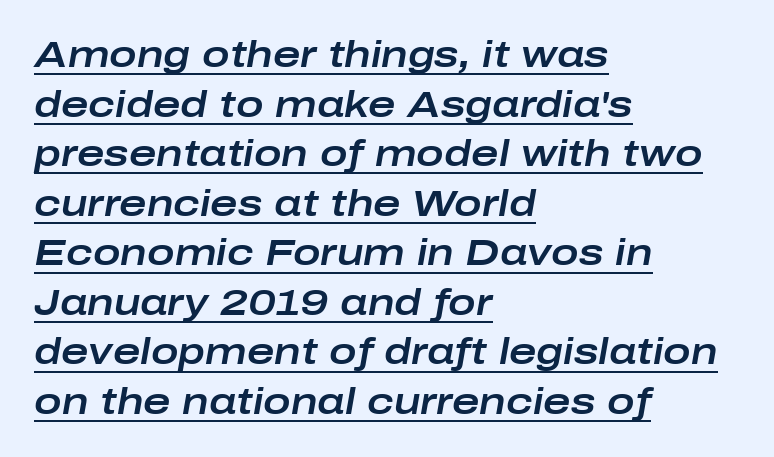
{"italic": "yes", "lean": "right", "slant_degrees": 10, "width": "wide", "stroke_contrast": "low", "x_height": "medium", "monospaced": "no", "underline": "yes", "align": "left", "line_spacing": "normal", "line_spacing_ratio": 1.34, "letter_spacing": "normal", "letter_spacing_em": 0.0, "glyph_px": 37}
